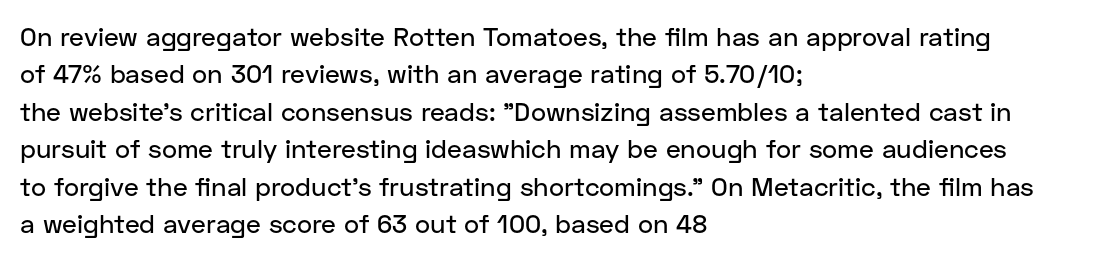
Q: Is the text italic (slanted)? A: No, it is upright.
Q: Is the text underlined? A: No.
Q: How is the paragraph aligned? A: Left-aligned.
Q: Is the spacing between letters normal or unusually wide? A: Normal.
Q: Is the spacing between lines tight, normal or loose? A: Normal.
